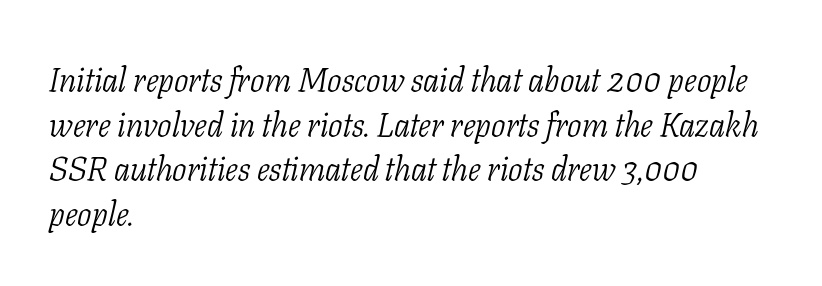
A typesetter would label this face a serif. The passage shown is typed in a proportional face where columns would drift. Italic: yes, the glyphs are oblique. The face looks like a standard text weight, possibly lighter. Check under the words: just untouched page.
